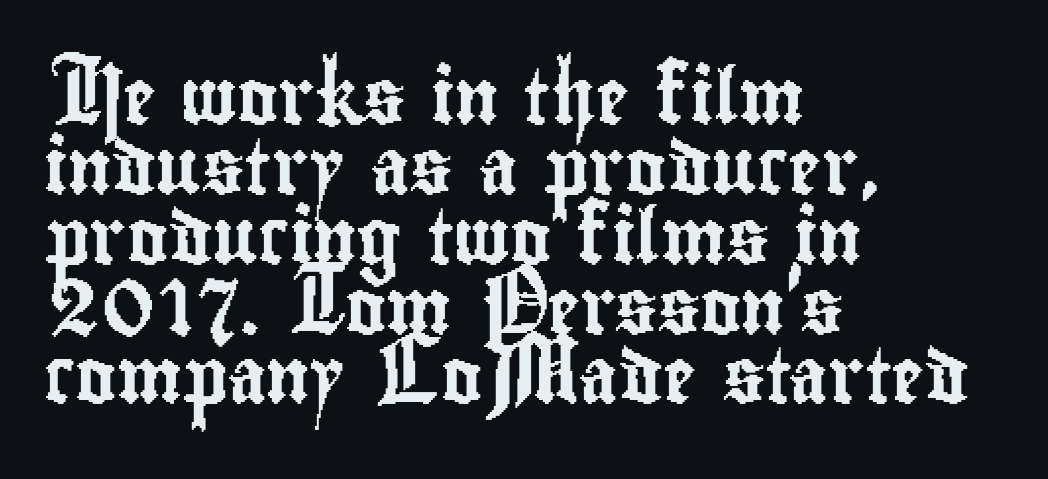
The image shows 55 px condensed sans-serif type, upright; set left-aligned, normal line spacing (1.27x), normal letter spacing, not underlined; low stroke contrast and a small x-height.
